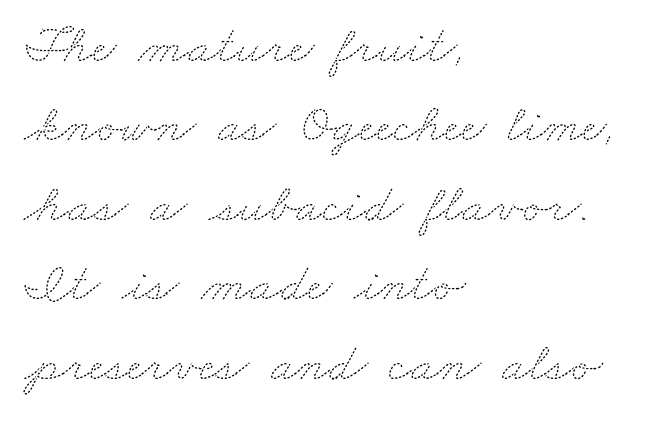
The image shows 54 px thin, wide type; set left-aligned, normal line spacing (1.47x), normal letter spacing, not underlined; medium stroke contrast and a small x-height.
